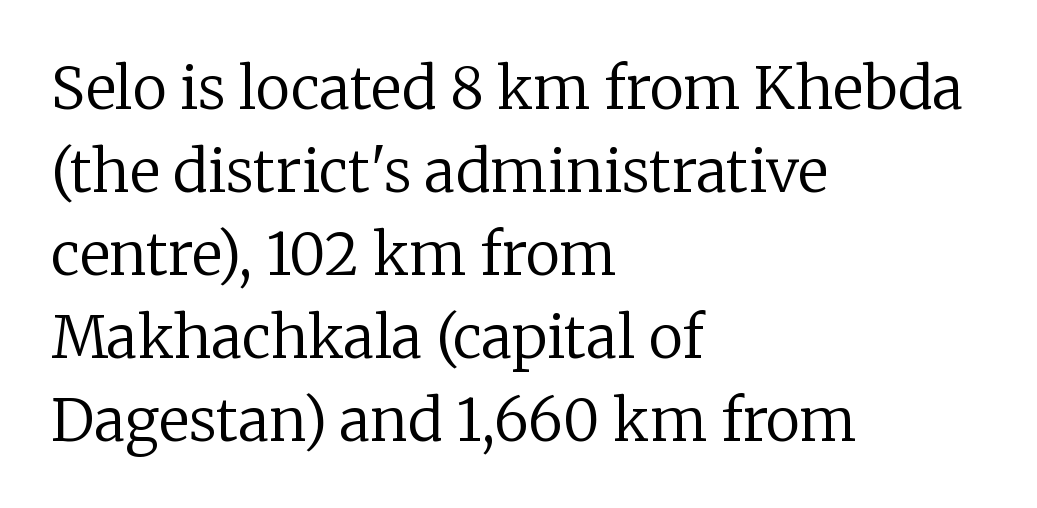
Heaviness? Minimal to ordinary, like unemphasized prose. Honestly, there is no underline to notice here at all. Leading matches the norm, producing a regular column. How are the letters spaced? Ordinarily, with no added tracking. Look at the bottom of the vertical strokes: they flare into serifs here. Do the letters lean? They stand straight.
